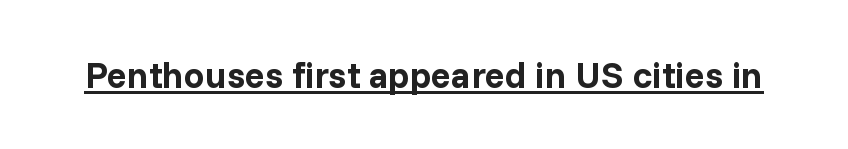
Between one letter and the next there's only the usual sliver of space. Proportional: the letters do not fall into vertical columns. This rendering employs a face without finishing strokes, i.e., a sans-serif. Decoration check: the copy is underlined. Caption: bold face, heavy strokes. Do the letters lean? They stand straight.
